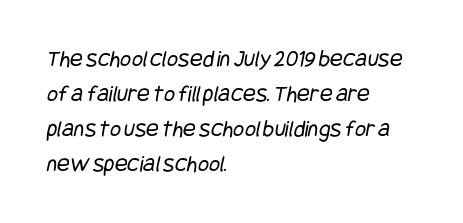
Q: Is the text bold? A: No.
Q: Is the text underlined? A: No.
Q: How is the paragraph aligned? A: Left-aligned.
Q: Is the spacing between letters normal or unusually wide? A: Normal.
Q: Is the spacing between lines tight, normal or loose? A: Normal.
